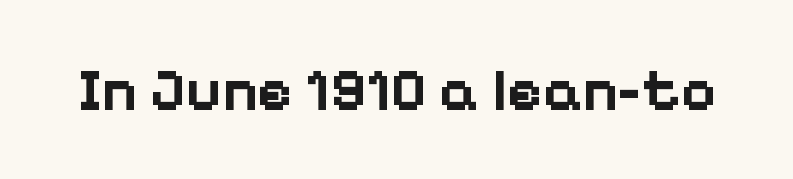
Does extra space separate the letters? No, they use regular spacing. Are there feet on the stems? There aren't — it's a sans. Here the designer chose a conventional face with non-uniform glyph widths. Letters rest on an invisible, unmarked baseline. The letters stand upright; this is a roman face.
